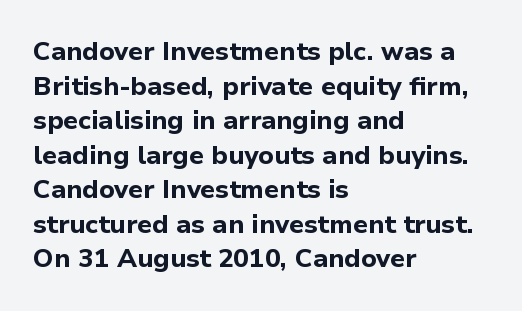
The image shows 26 px bold type, upright; set left-aligned, normal line spacing (1.33x), normal letter spacing, not underlined.
